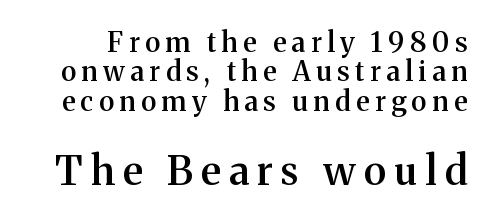
Q: Is the text bold? A: Semi-bold.
Q: Is the text italic (slanted)? A: No, it is upright.
Q: Is the typeface a serif or a sans-serif typeface? A: Serif.
Q: Is the text underlined? A: No.
Q: Is the spacing between letters normal or unusually wide? A: Unusually wide.
Q: Is the spacing between lines tight, normal or loose? A: Tight.
Q: Which block of text is set in a larger size, the first (top) or the second (bottom)? A: The second (bottom) one.
Q: Width (condensed, normal, or wide)? A: Normal.
Q: Stroke contrast? A: Medium.
Q: x-height? A: Medium.
Q: Monospaced? A: No.
